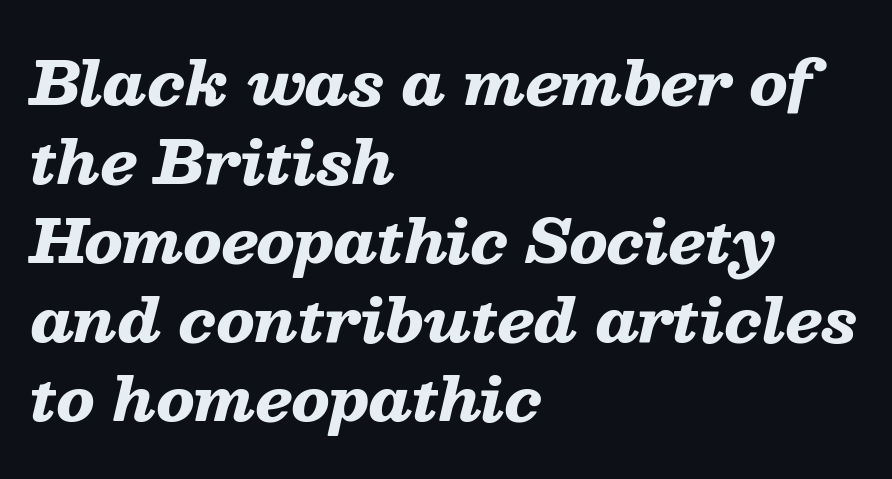
Q: Is the text bold? A: Yes.
Q: Is the text italic (slanted)? A: Yes, it leans right by about 13 degrees.
Q: Is the text underlined? A: No.
Q: How is the paragraph aligned? A: Left-aligned.
Q: Is the spacing between letters normal or unusually wide? A: Normal.
Q: Is the spacing between lines tight, normal or loose? A: Normal.
Q: Width (condensed, normal, or wide)? A: Wide.
Q: Stroke contrast? A: Low.
Q: x-height? A: Medium.
Q: Monospaced? A: No.
